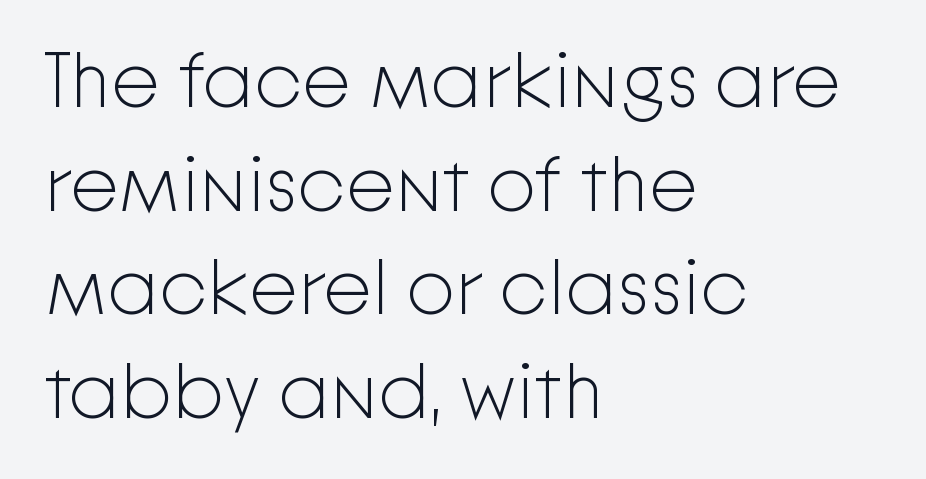
Q: Is the text bold? A: No.
Q: Is the text italic (slanted)? A: No, it is upright.
Q: Is the typeface a serif or a sans-serif typeface? A: Sans-serif.
Q: Is the text underlined? A: No.
Q: How is the paragraph aligned? A: Left-aligned.
Q: Is the spacing between letters normal or unusually wide? A: Normal.
Q: Is the spacing between lines tight, normal or loose? A: Normal.
Q: Width (condensed, normal, or wide)? A: Normal.
Q: Stroke contrast? A: Low.
Q: x-height? A: Medium.
Q: Monospaced? A: No.
